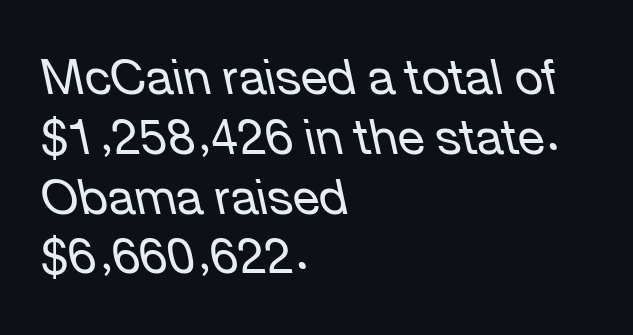
The image shows 49 px regular-weight type, italic (leaning left); set left-aligned, line spacing 1.22x, normal letter spacing, not underlined; low stroke contrast and a medium x-height.
